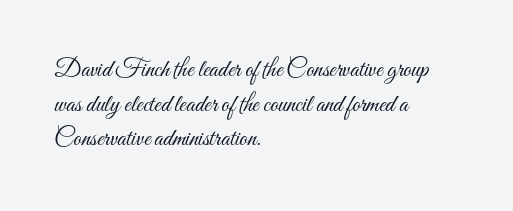
Q: Is the text bold? A: No.
Q: Is the text italic (slanted)? A: Yes.
Q: Is the text underlined? A: No.
Q: How is the paragraph aligned? A: Left-aligned.
Q: Is the spacing between letters normal or unusually wide? A: Normal.
Q: Is the spacing between lines tight, normal or loose? A: Normal.
